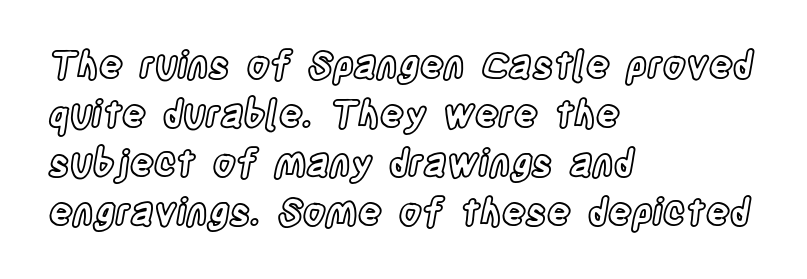
The image shows 37 px condensed type; set left-aligned, normal line spacing (1.32x), normal letter spacing, not underlined; a large x-height.
